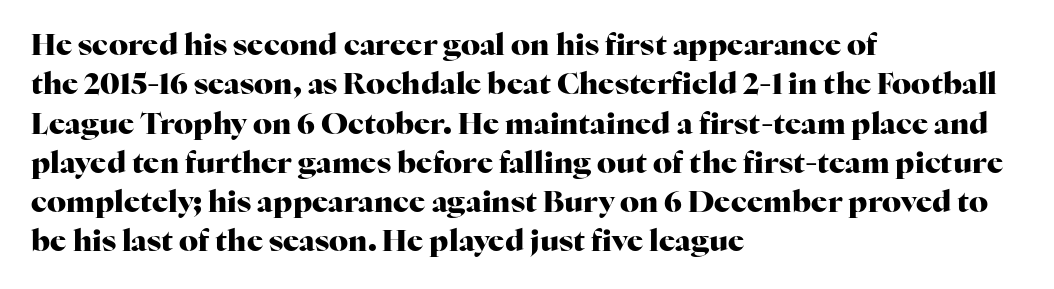
The image shows 30 px heavy serif type, upright; set left-aligned, normal line spacing (1.31x), normal letter spacing, not underlined; high stroke contrast and a medium x-height.
